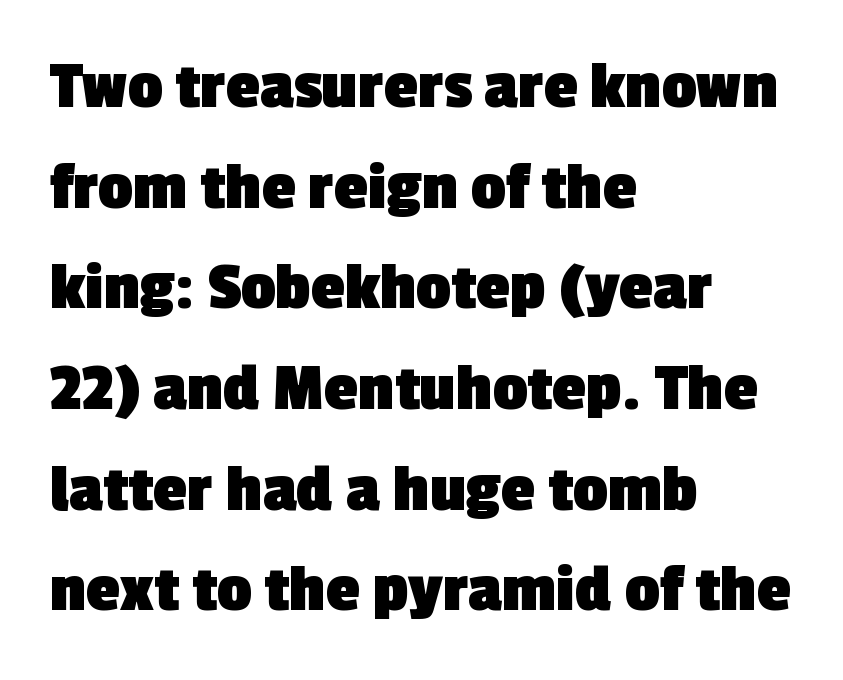
You could not count columns in this text — the font is proportionally spaced. Heavy, bold letterforms. Underlining? Definitely not there. Vertical spacing — default. These lines keep a tight, regular rhythm from letter to letter.
